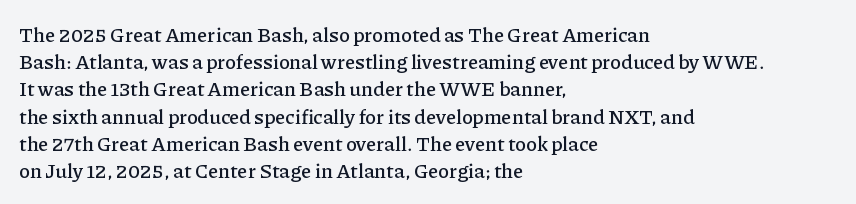
{"italic": "no", "underline": "no", "align": "left", "line_spacing": "normal", "line_spacing_ratio": 1.36, "letter_spacing": "normal", "letter_spacing_em": 0.0, "glyph_px": 20}
